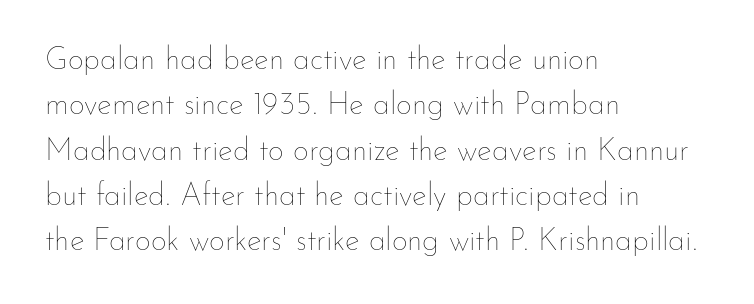
This is not heavy type; no bold has been used. The rag falls on the right side of this text block. Honestly, the row spacing looks completely unremarkable. Words appear dense and cohesive because spacing is normal. Looks like regular typesetting: each glyph gets only the width it needs. The space directly below the letters is spotless.
